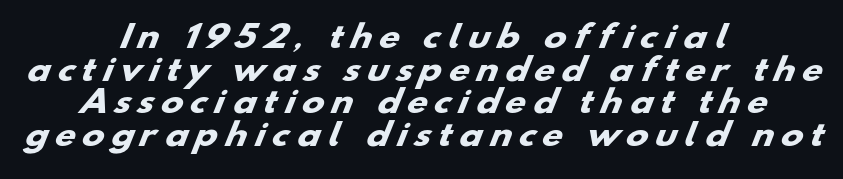
Q: Is the text bold? A: Yes.
Q: Is the typeface a serif or a sans-serif typeface? A: Sans-serif.
Q: Is the text underlined? A: No.
Q: How is the paragraph aligned? A: Centered.
Q: Is the spacing between letters normal or unusually wide? A: Unusually wide.
Q: Is the spacing between lines tight, normal or loose? A: Tight.
Q: Width (condensed, normal, or wide)? A: Wide.
Q: Stroke contrast? A: Low.
Q: x-height? A: Small.
Q: Monospaced? A: No.
